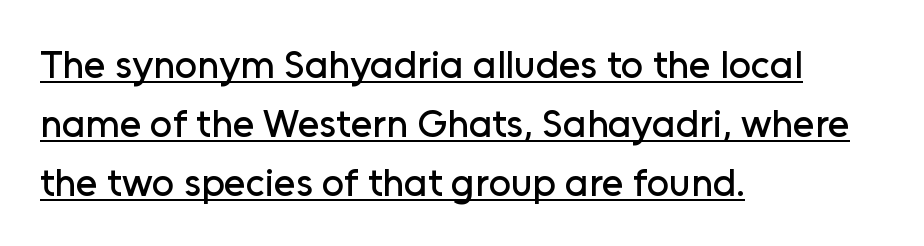
The image shows 39 px sans-serif type, upright; set left-aligned, normal line spacing (1.51x), normal letter spacing, underlined; low stroke contrast and a medium x-height.
